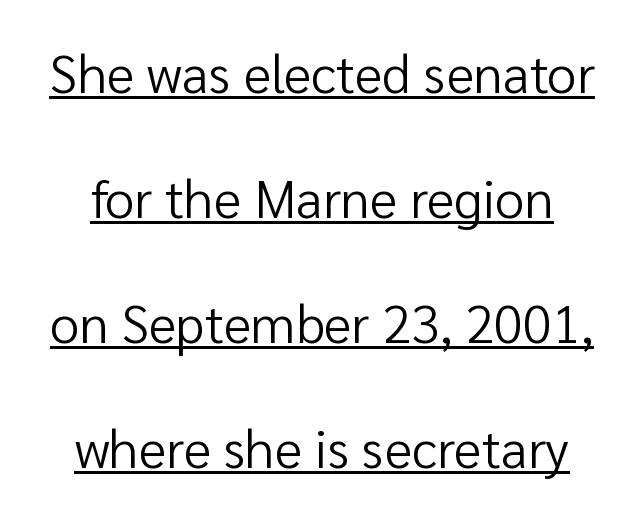
The image shows 53 px regular-weight sans-serif type, upright; set loose line spacing (2.36x), normal letter spacing, underlined; low stroke contrast and a medium x-height.
